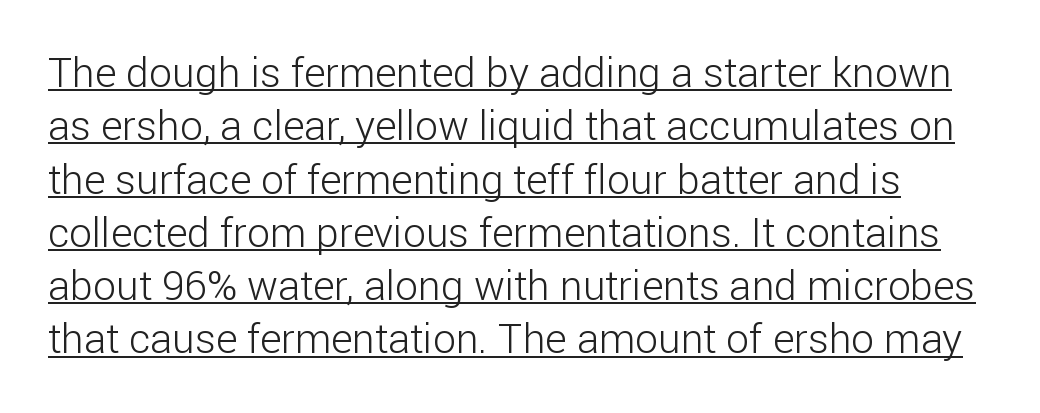
The image shows 41 px light sans-serif type, upright; set normal line spacing (1.3x), normal letter spacing, underlined; low stroke contrast and a medium x-height.
